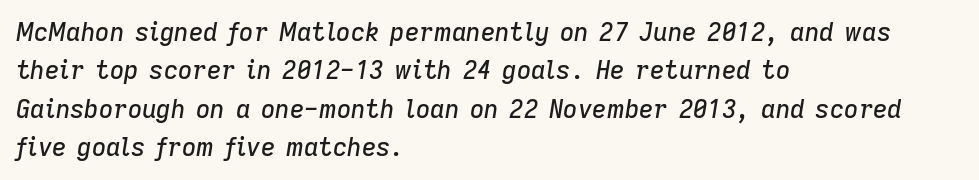
Q: Is the text italic (slanted)? A: Yes, it leans right by about 9 degrees.
Q: Is the text underlined? A: No.
Q: How is the paragraph aligned? A: Left-aligned.
Q: Is the spacing between letters normal or unusually wide? A: Normal.
Q: Is the spacing between lines tight, normal or loose? A: Normal.
